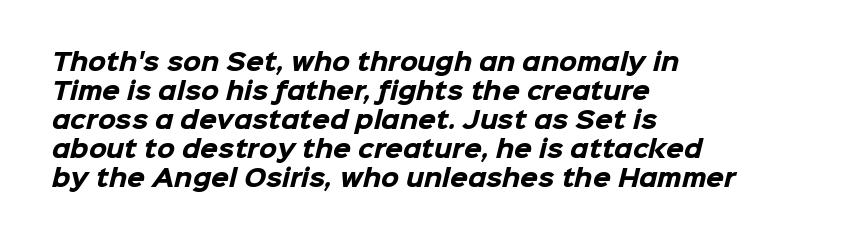
{"bold": "yes", "underline": "no", "align": "left", "line_spacing": "normal", "line_spacing_ratio": 1.26, "letter_spacing": "normal", "letter_spacing_em": 0.0, "glyph_px": 23}
